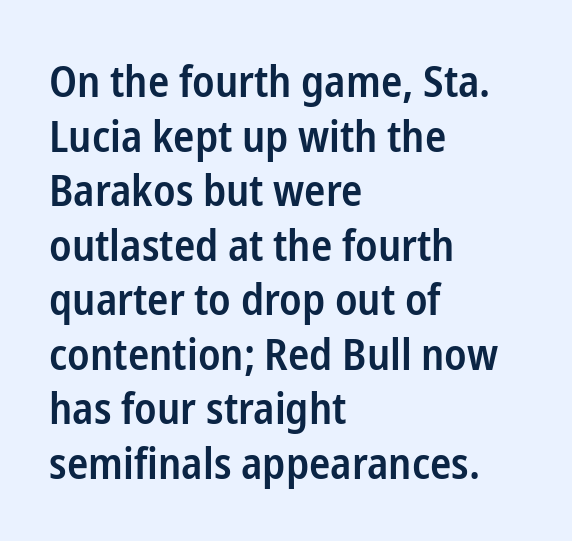
Q: Is the text bold? A: Semi-bold.
Q: Is the text italic (slanted)? A: No, it is upright.
Q: Is the typeface a serif or a sans-serif typeface? A: Sans-serif.
Q: Is the text underlined? A: No.
Q: How is the paragraph aligned? A: Left-aligned.
Q: Is the spacing between letters normal or unusually wide? A: Normal.
Q: Width (condensed, normal, or wide)? A: Condensed.
Q: Stroke contrast? A: Low.
Q: x-height? A: Medium.
Q: Monospaced? A: No.
